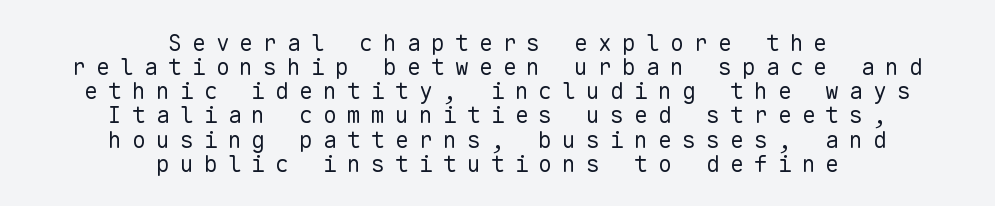
The image shows 23 px text type, upright; set centered, tight line spacing (1.05x), unusually wide letter spacing (+0.44 em), not underlined.
